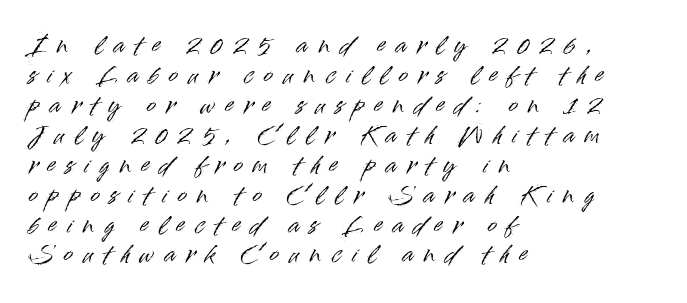
{"underline": "no", "align": "left", "line_spacing": "normal", "line_spacing_ratio": 1.36, "letter_spacing": "wide", "letter_spacing_em": 0.48, "glyph_px": 22}
